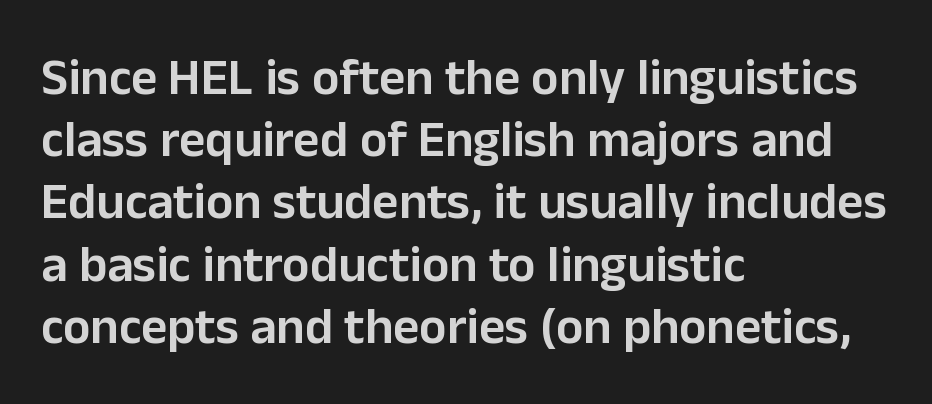
The image shows 51 px semibold sans-serif type, upright; set left-aligned, line spacing 1.22x, normal letter spacing, not underlined; low stroke contrast and a medium x-height.
